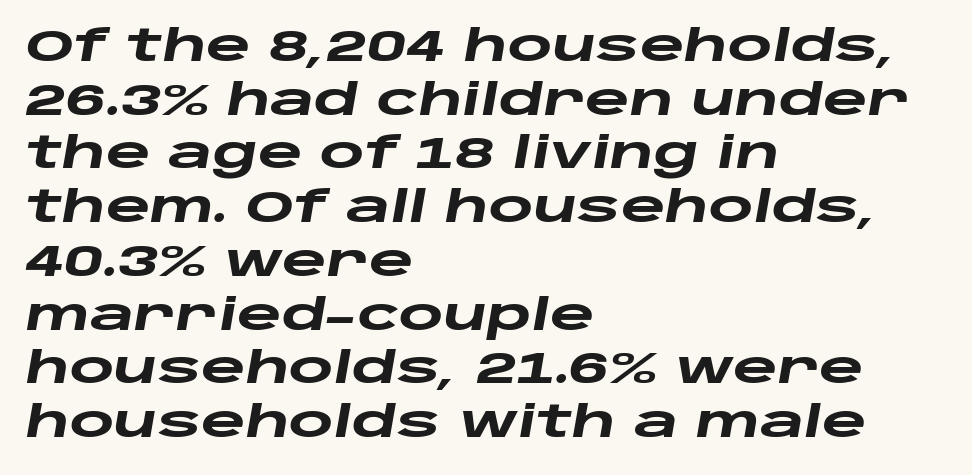
{"italic": "yes", "lean": "right", "slant_degrees": 10, "bold": "yes", "weight": "heavy", "width": "wide", "stroke_contrast": "low", "x_height": "large", "monospaced": "no", "underline": "no", "align": "left", "line_spacing": "normal", "line_spacing_ratio": 1.25, "letter_spacing": "normal", "letter_spacing_em": 0.0, "glyph_px": 43}
